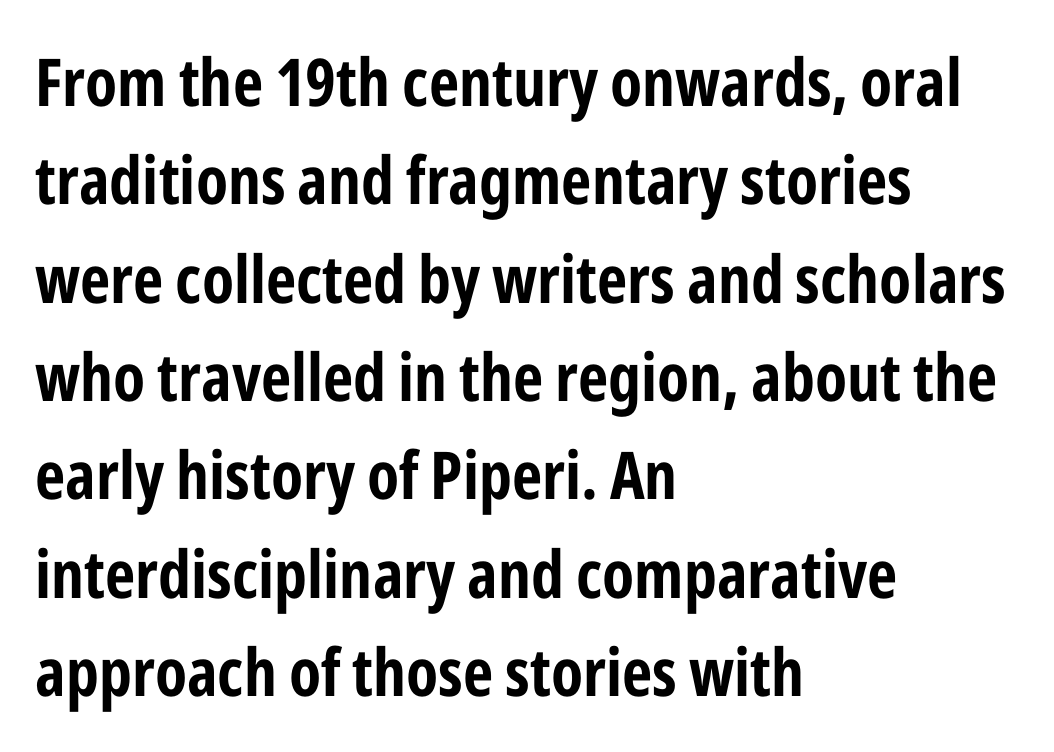
The rendering uses natural spacing where letterforms have individual widths. If you measured baseline to baseline, you'd find a middling distance. Summary of weight: heavy, a full bold. Bare-footed words on every line. Does the lettering tilt? It doesn't — this is upright.
